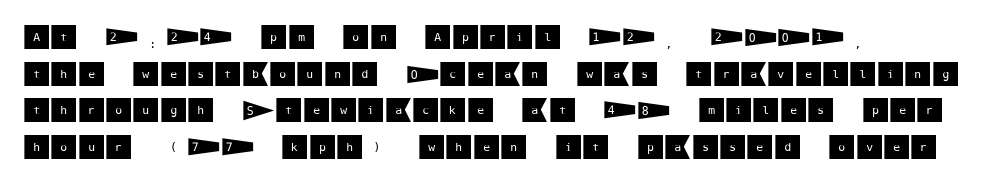
Q: Is the text italic (slanted)? A: No, it is upright.
Q: Is the typeface a serif or a sans-serif typeface? A: Sans-serif.
Q: Is the text underlined? A: No.
Q: How is the paragraph aligned? A: Left-aligned.
Q: Is the spacing between letters normal or unusually wide? A: Normal.
Q: Is the spacing between lines tight, normal or loose? A: Normal.
Q: Width (condensed, normal, or wide)? A: Normal.
Q: Stroke contrast? A: Medium.
Q: x-height? A: Large.
